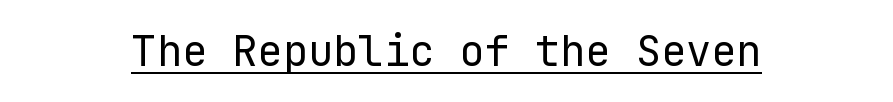
The image shows 42 px regular-weight sans-serif type, upright; set centered, normal letter spacing, underlined; low stroke contrast and a medium x-height.
